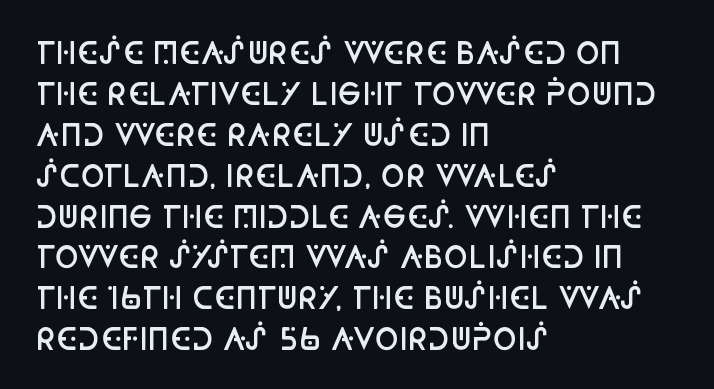
You can tell from the bare stems that sans-serif type was used. Descenders hang freely into open space. Semibold letterforms, between regular and bold. The block of text has a typical density, with ordinary space between rows.
